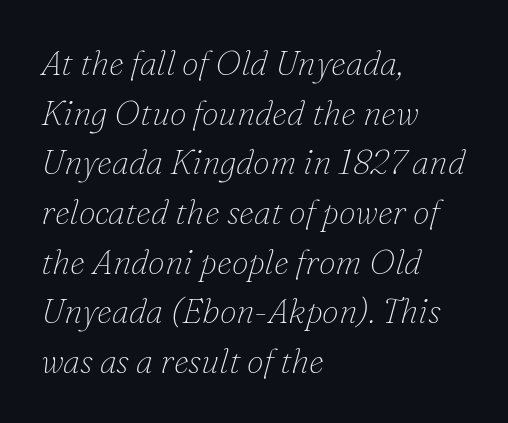
Check under the words: just untouched page. Heft: none added — not bold. Slant detected: the letters are inclined. If you drew a ruler down the left edge, every line would touch it. Regular leading. Proportional: the letters do not fall into vertical columns.
